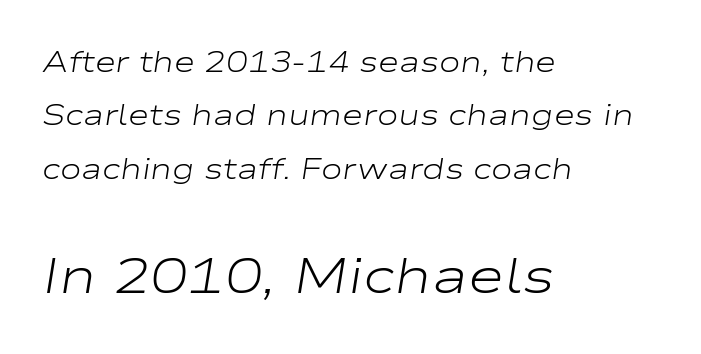
Counters stay open thanks to moderate or lighter strokes. Caption: multi-line text, flush left, ragged right. Caption: upper text group reduced, lower text group enlarged. Caption: standard tracking, unaltered.
